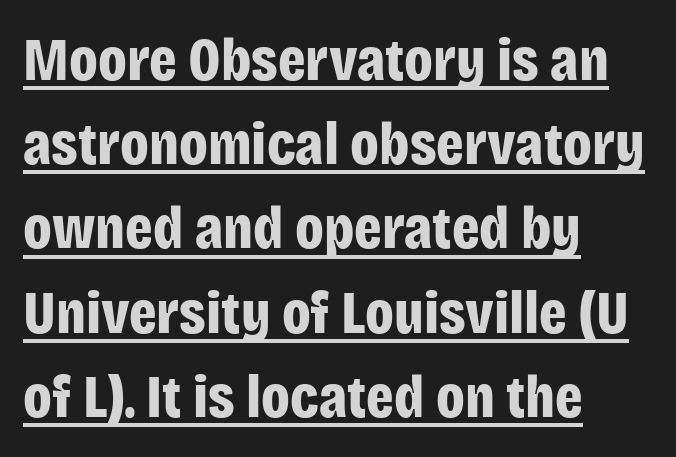
Q: Is the text bold? A: Yes.
Q: Is the text italic (slanted)? A: No, it is upright.
Q: Is the typeface a serif or a sans-serif typeface? A: Sans-serif.
Q: Is the text underlined? A: Yes.
Q: How is the paragraph aligned? A: Left-aligned.
Q: Is the spacing between letters normal or unusually wide? A: Normal.
Q: Is the spacing between lines tight, normal or loose? A: Normal.
Q: Width (condensed, normal, or wide)? A: Condensed.
Q: Stroke contrast? A: Low.
Q: x-height? A: Large.
Q: Monospaced? A: No.
